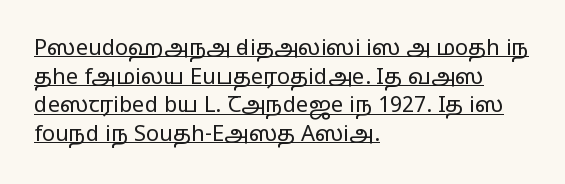
Students, observe the line beneath the letters — that is underlining. Line starts are locked; line ends wander. The vertical gap from one line to the next is medium. The lettering holds an erect, upright posture throughout. The passage shown has conventional tracking throughout. The letters look calm and open, with moderate or lighter stems.
